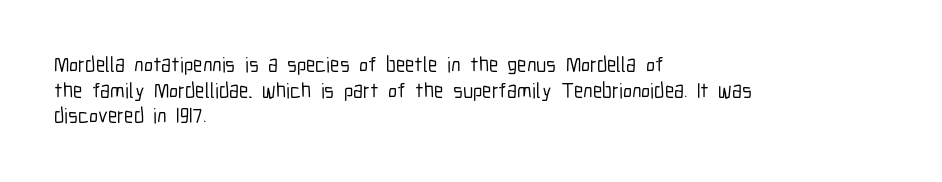
Q: Is the text italic (slanted)? A: No, it is upright.
Q: Is the text underlined? A: No.
Q: How is the paragraph aligned? A: Left-aligned.
Q: Is the spacing between letters normal or unusually wide? A: Normal.
